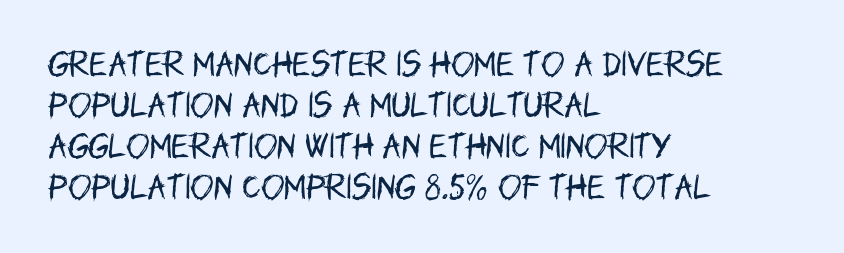
The image shows 28 px regular-weight, condensed sans-serif type, upright; set left-aligned, normal line spacing (1.47x), normal letter spacing, not underlined; low stroke contrast and a large x-height.
